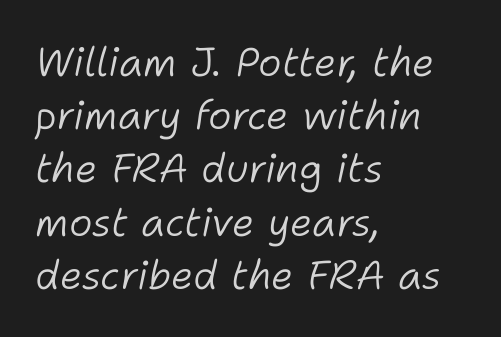
The lines are quadded left. In terms of leading, this rendering sits right in the middle. Looks like regular typesetting: each glyph gets only the width it needs. Just letters on the line, the space beneath them empty.
